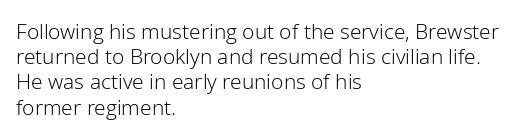
The image shows 21 px text type, upright; set left-aligned, line spacing 1.2x, normal letter spacing, not underlined.
